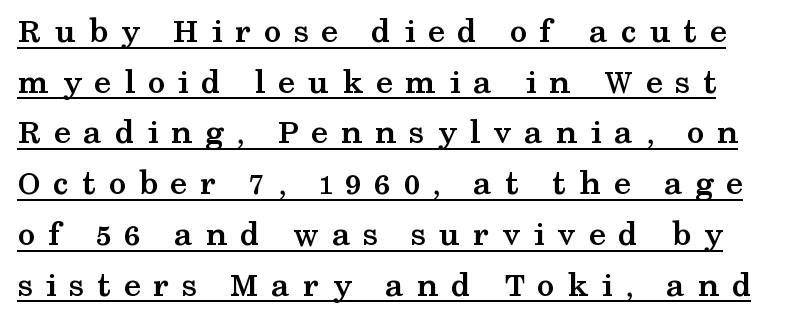
{"serif": "yes", "italic": "no", "bold": "yes", "weight": "semibold", "width": "wide", "stroke_contrast": "medium", "x_height": "medium", "monospaced": "no", "underline": "yes", "line_spacing": "normal", "line_spacing_ratio": 1.45, "letter_spacing": "wide", "letter_spacing_em": 0.36, "glyph_px": 35}
